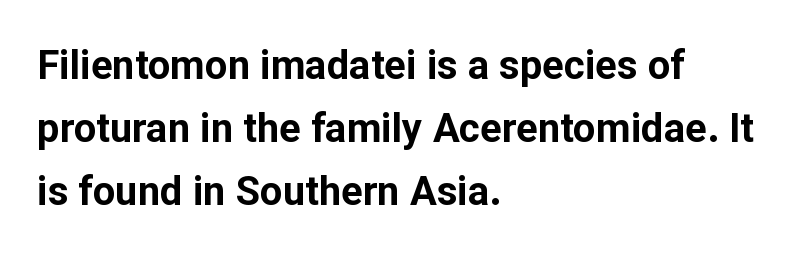
Q: Is the text bold? A: Yes.
Q: Is the text italic (slanted)? A: No, it is upright.
Q: Is the typeface a serif or a sans-serif typeface? A: Sans-serif.
Q: Is the text underlined? A: No.
Q: How is the paragraph aligned? A: Left-aligned.
Q: Is the spacing between letters normal or unusually wide? A: Normal.
Q: Is the spacing between lines tight, normal or loose? A: Normal.
Q: Width (condensed, normal, or wide)? A: Normal.
Q: Stroke contrast? A: Low.
Q: x-height? A: Medium.
Q: Monospaced? A: No.
